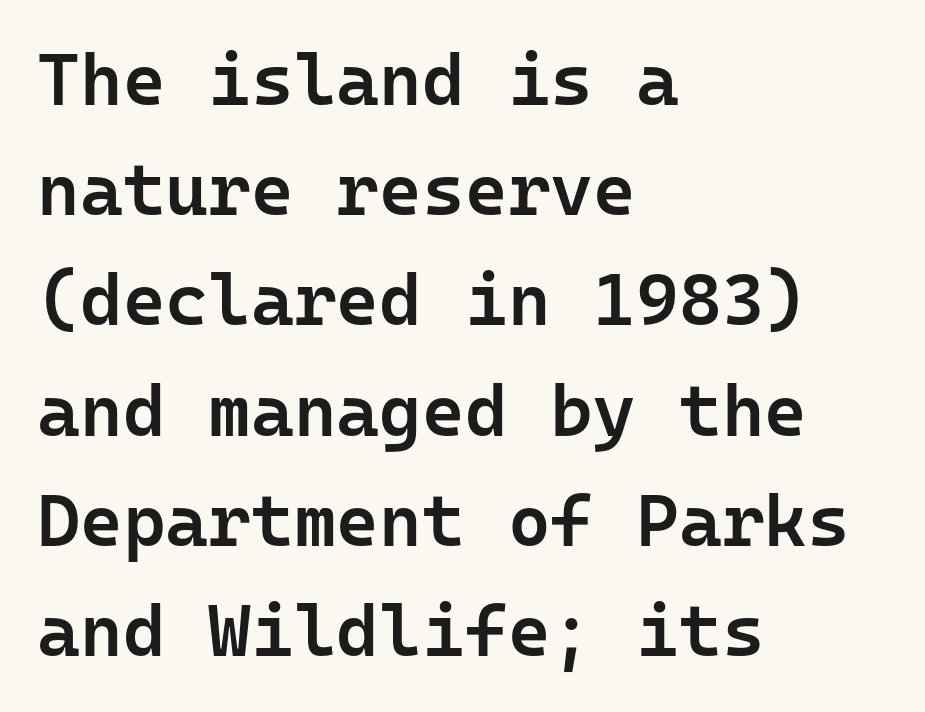
The image shows 73 px semibold sans-serif type, upright, monospaced; set left-aligned, normal line spacing (1.51x), normal letter spacing, not underlined; low stroke contrast and a medium x-height.
